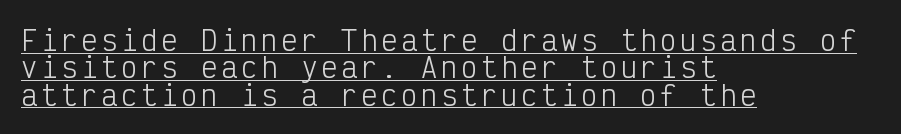
Q: Is the text bold? A: No.
Q: Is the text italic (slanted)? A: No, it is upright.
Q: Is the text underlined? A: Yes.
Q: How is the paragraph aligned? A: Left-aligned.
Q: Is the spacing between lines tight, normal or loose? A: Tight.
